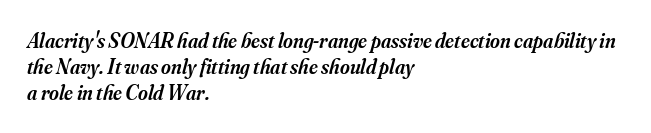
Q: Is the text bold? A: Semi-bold.
Q: Is the text italic (slanted)? A: Yes, it leans right by about 16 degrees.
Q: Is the text underlined? A: No.
Q: How is the paragraph aligned? A: Left-aligned.
Q: Is the spacing between letters normal or unusually wide? A: Normal.
